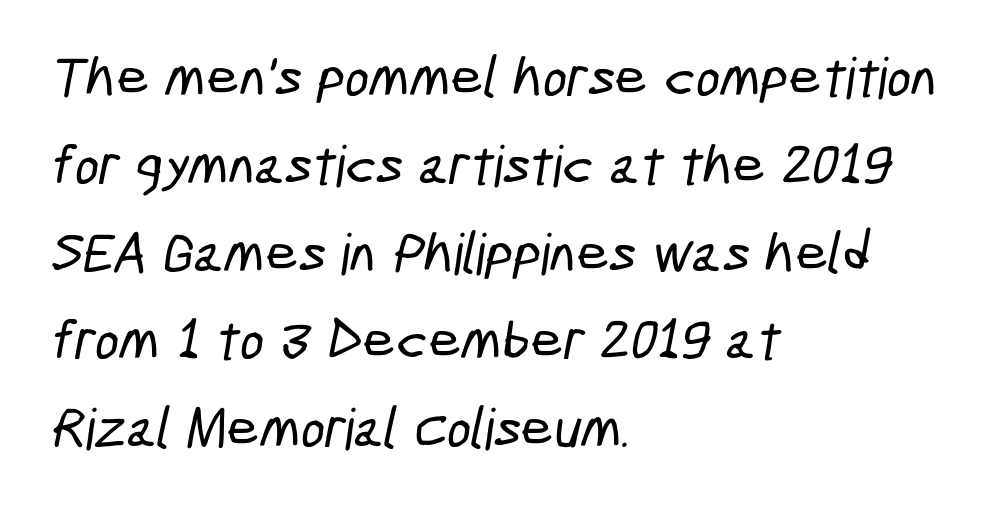
The image shows 57 px condensed sans-serif type; set left-aligned, normal line spacing (1.54x), normal letter spacing, not underlined; low stroke contrast and a medium x-height.
